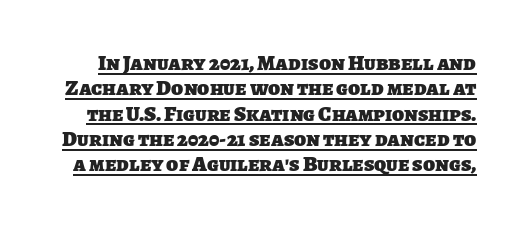
{"bold": "yes", "underline": "yes", "line_spacing": "tight", "line_spacing_ratio": 1.15, "letter_spacing": "normal", "letter_spacing_em": 0.0, "glyph_px": 22}
